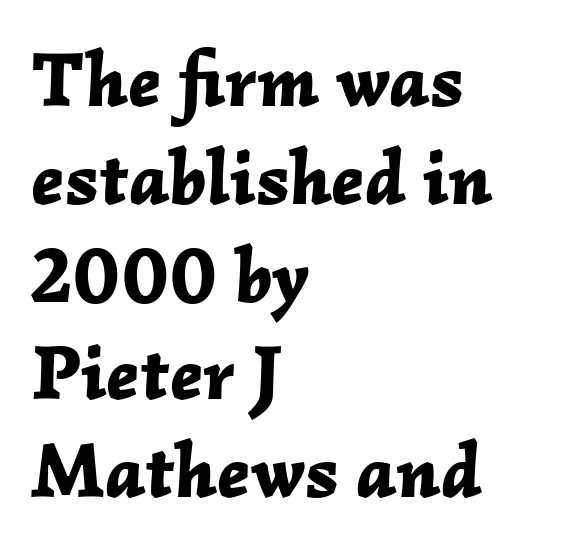
Compared with ordinary roman type, these characters are visibly tilted. The letters are bold, with thick, heavy strokes. Caption: standard tracking, unaltered. The rendering uses natural spacing where letterforms have individual widths.
